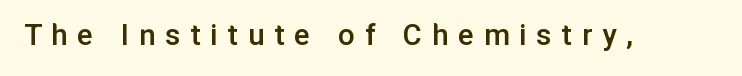
The image shows 33 px semibold sans-serif type, upright; set unusually wide letter spacing (+0.3 em), not underlined; low stroke contrast and a medium x-height.
